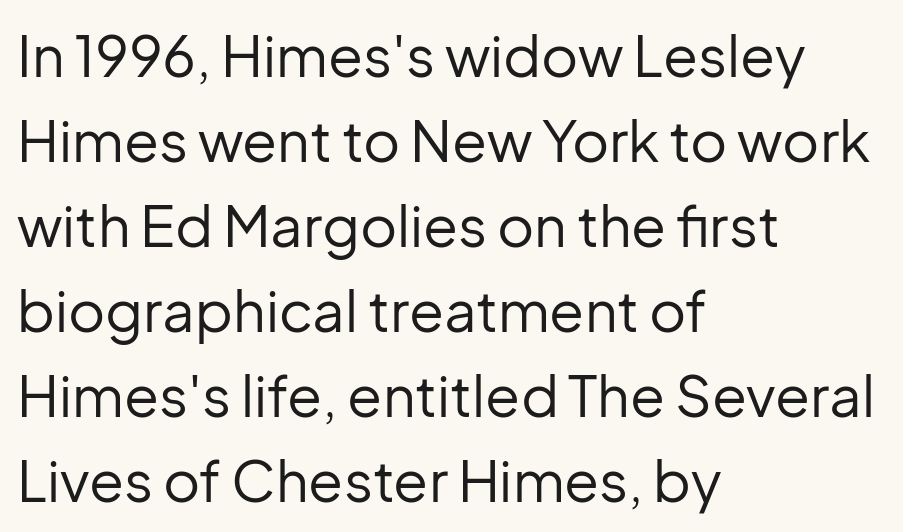
The image shows 57 px regular-weight sans-serif type, upright; set left-aligned, normal line spacing (1.49x), normal letter spacing, not underlined; low stroke contrast and a medium x-height.
